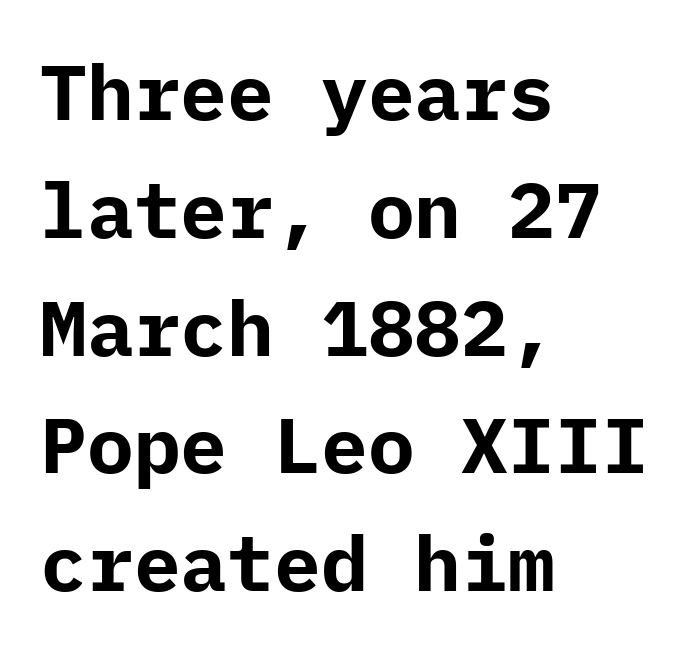
{"serif": "no", "italic": "no", "bold": "yes", "weight": "bold", "width": "normal", "stroke_contrast": "low", "x_height": "medium", "underline": "no", "align": "left", "line_spacing": "normal", "line_spacing_ratio": 1.51, "letter_spacing": "normal", "letter_spacing_em": 0.0, "glyph_px": 78}
